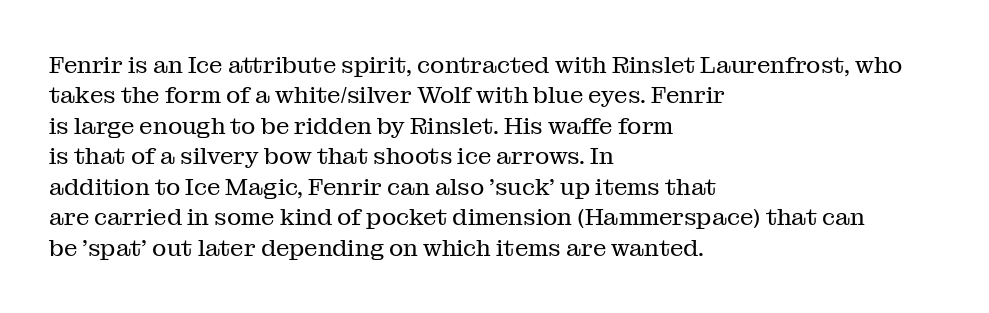
The type sits square on the baseline with zero lean. Only glyphs here, with clear space below each row. This sample is left-justified, so line endings fall wherever the words run out. Nothing unusual about the tracking: characters are spaced as the font intends. No extra ink here — the face is not bold.
